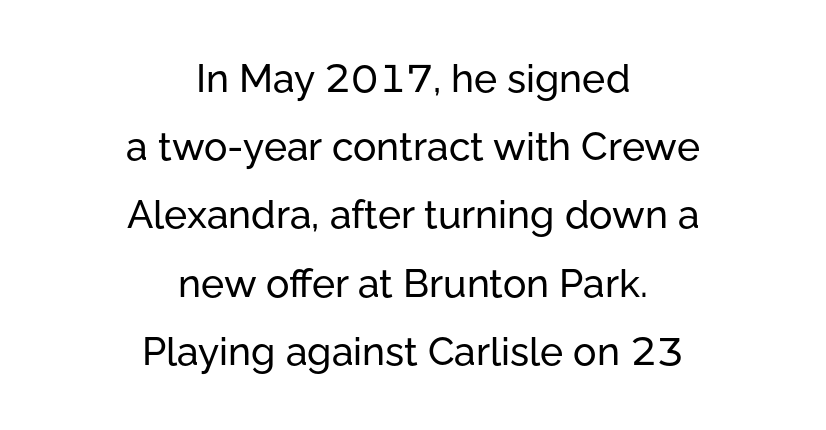
{"serif": "no", "italic": "no", "width": "normal", "stroke_contrast": "low", "x_height": "medium", "monospaced": "no", "underline": "no", "align": "center", "line_spacing_ratio": 1.75, "letter_spacing": "normal", "letter_spacing_em": 0.0, "glyph_px": 39}
